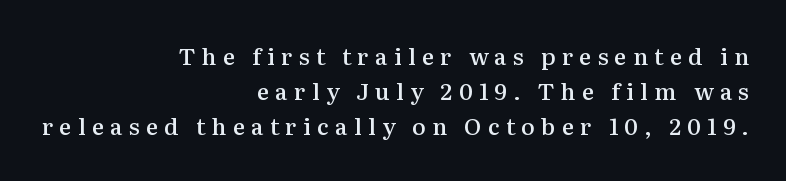
I'd describe the lettering as semibold — firm but not a full bold. The lettering stays uniformly vertical, giving the passage a roman look. How would I describe the line gaps? Plain and ordinary. The horizontal fit of the characters is loose and conspicuously gappy.
